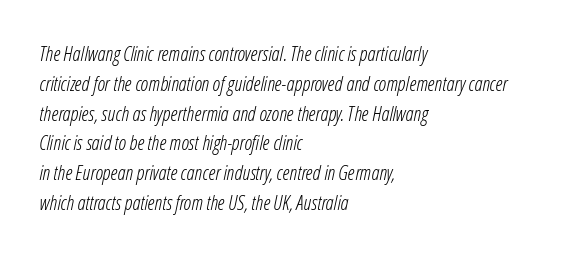
The glyphs look as if they've been sheared to an angle. Type without underlining. These lines keep a tight, regular rhythm from letter to letter. The rendering anchors every line to the left-hand side. Stems and bowls with no extra thickness — not bold. The leading is moderate, giving the passage an even texture.
